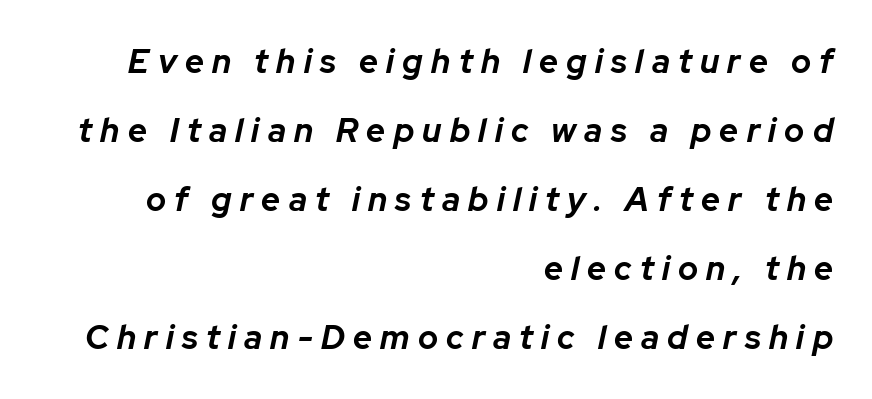
{"italic": "yes", "lean": "right", "slant_degrees": 12, "bold": "yes", "weight": "bold", "width": "normal", "stroke_contrast": "low", "x_height": "medium", "monospaced": "no", "underline": "no", "align": "right", "line_spacing": "loose", "line_spacing_ratio": 2.09, "letter_spacing": "wide", "letter_spacing_em": 0.25, "glyph_px": 33}
